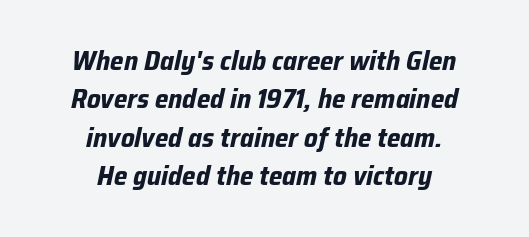
Stroke thickness is high; the sample reads as a true bold. Typeset on center — no edge is straight. Students, note that the glyphs here touch the page at normal intervals. Underline: absent. The axis of the letterforms is tilted away from vertical. Line spacing here is normal.
